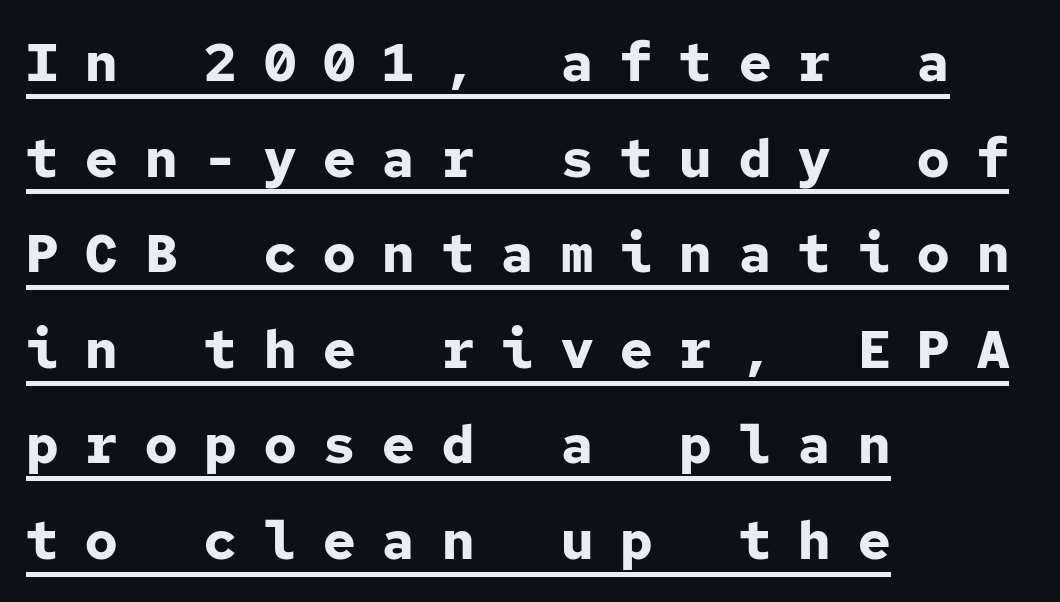
Caption: multi-line text, flush left, ragged right. Serifs: no, the terminals of the letterforms are clean. This sample has the even, mechanical cadence of fixed-width lettering. What decoration does the sample have? An underline. A full-strength bold gives these letters their thick strokes.
